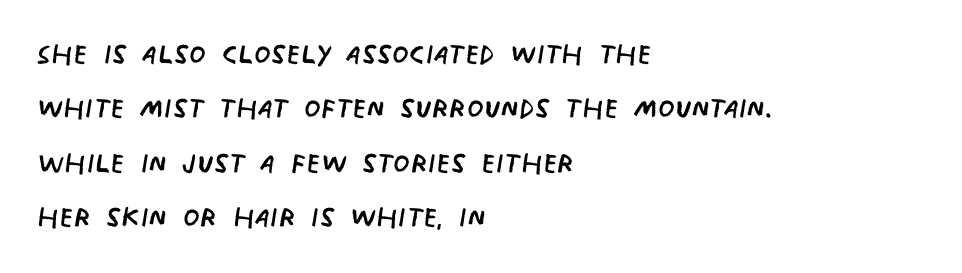
The image shows 38 px regular-weight, condensed sans-serif type; set left-aligned, normal line spacing (1.43x), normal letter spacing, not underlined; low stroke contrast and a large x-height.
